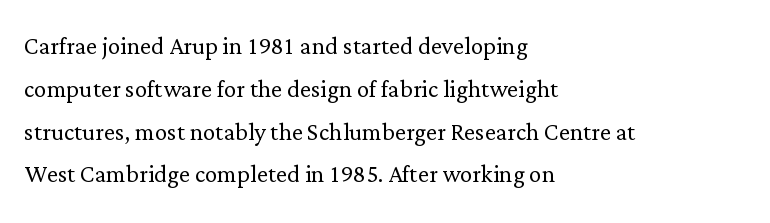
Look at the tracking — it's just the regular setting, nothing added. The rendering uses natural spacing where letterforms have individual widths. Short and long lines alike share a common starting point at left. This reads as an unemphasized weight, regular at the heaviest. Each row of text sits above clean, open space.
